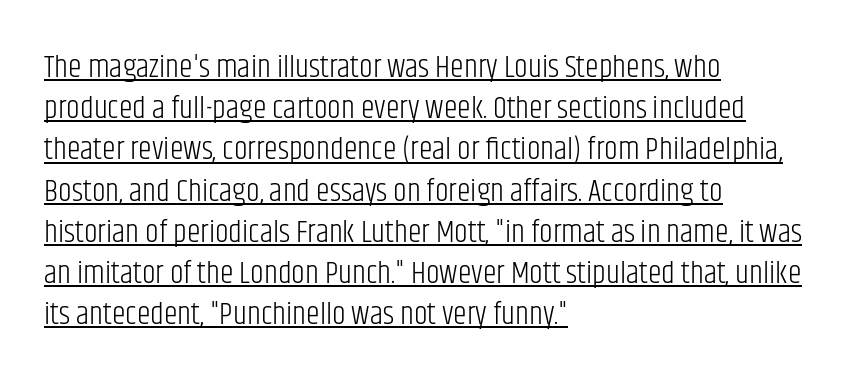
Q: Is the text bold? A: No.
Q: Is the text italic (slanted)? A: No, it is upright.
Q: Is the typeface a serif or a sans-serif typeface? A: Sans-serif.
Q: Is the text underlined? A: Yes.
Q: How is the paragraph aligned? A: Left-aligned.
Q: Is the spacing between letters normal or unusually wide? A: Normal.
Q: Is the spacing between lines tight, normal or loose? A: Normal.
Q: Width (condensed, normal, or wide)? A: Condensed.
Q: Stroke contrast? A: Low.
Q: x-height? A: Large.
Q: Monospaced? A: No.
